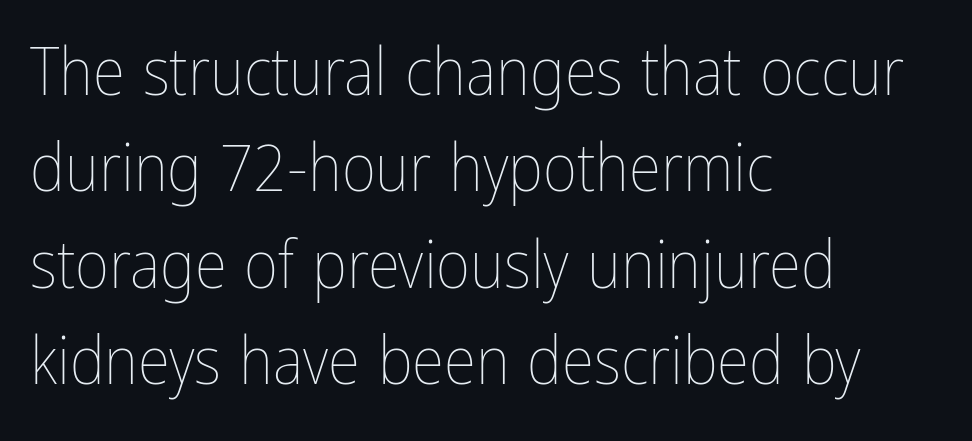
Proportional: the letters do not fall into vertical columns. Typeset ragged right — the left edge is the straight one. The strip under each line holds only bare page. Tracking value appears to be zero — textbook default spacing.
